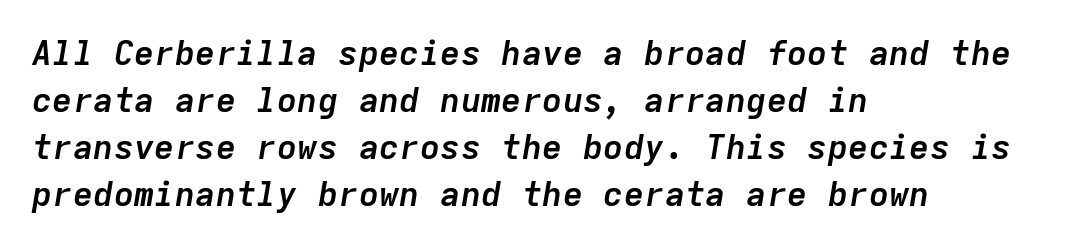
Q: Is the text bold? A: Yes.
Q: Is the text italic (slanted)? A: Yes, it leans right by about 9 degrees.
Q: Is the text underlined? A: No.
Q: How is the paragraph aligned? A: Left-aligned.
Q: Is the spacing between letters normal or unusually wide? A: Normal.
Q: Is the spacing between lines tight, normal or loose? A: Normal.
Q: Width (condensed, normal, or wide)? A: Normal.
Q: Stroke contrast? A: Low.
Q: x-height? A: Medium.
Q: Monospaced? A: Yes.
